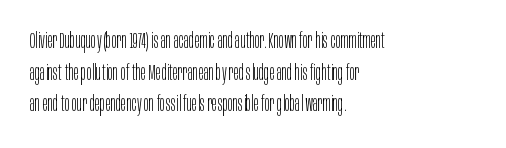
The image shows 22 px text type, upright; set left-aligned, normal line spacing (1.44x), normal letter spacing, not underlined.
